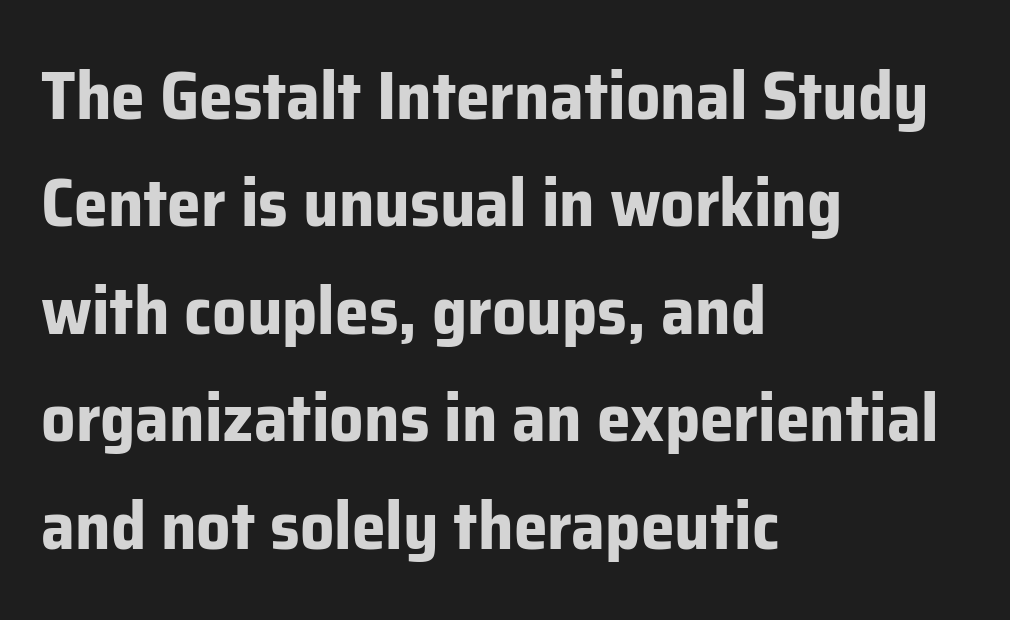
Italic: no, the glyphs are upright roman. The letterforms sit shoulder to shoulder at normal distance. Leading: standard. You can tell from the bare stems that sans-serif type was used. Just letters on the line, the space beneath them empty.
